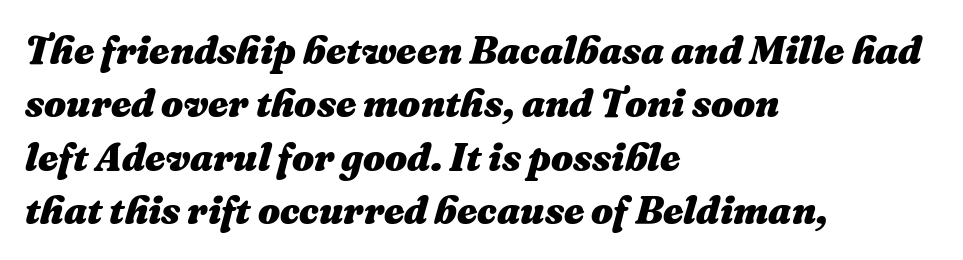
The image shows 39 px heavy type, italic (leaning right); set left-aligned, normal line spacing (1.37x), normal letter spacing, not underlined; medium stroke contrast and a medium x-height.
